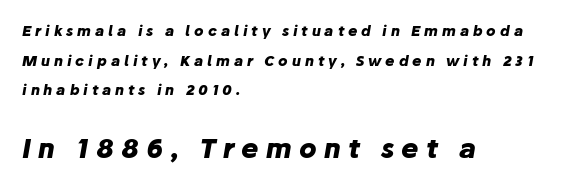
The line-height multiplier appears high, well above default. Casual observation: everything's shoved over to the left. I'd describe the lettering as bold — thick and assertive. The passage shown is not underscored anywhere. Typesetter's note — lower block bumped up in size, upper block left smaller.
